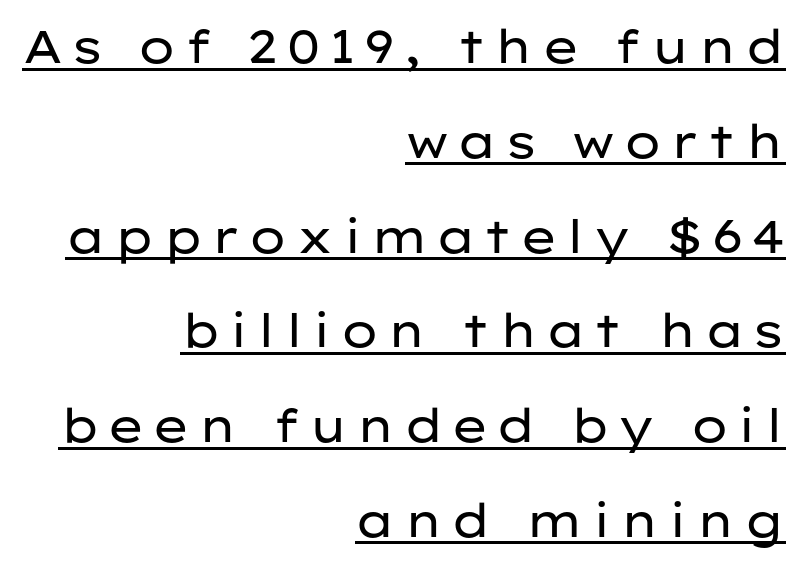
The strokes carry an ordinary text weight at most. The rendering uses natural spacing where letterforms have individual widths. Line spacing here is loose. Ascenders rise straight up at ninety degrees. Glance below the letters and you will spot a drawn line. The text block is weighted toward the right margin, trailing off unevenly leftward.
